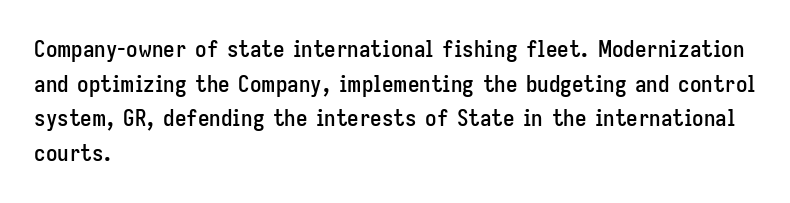
The image shows 23 px text type, upright; set left-aligned, normal line spacing (1.51x), normal letter spacing, not underlined.
